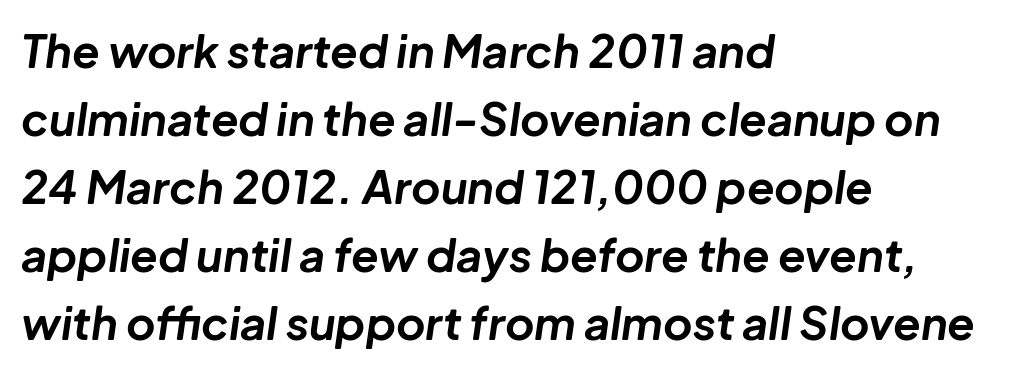
{"italic": "yes", "lean": "right", "slant_degrees": 8, "bold": "yes", "weight": "bold", "width": "normal", "stroke_contrast": "low", "x_height": "medium", "monospaced": "no", "underline": "no", "align": "left", "line_spacing": "normal", "line_spacing_ratio": 1.51, "letter_spacing": "normal", "letter_spacing_em": 0.0, "glyph_px": 45}
